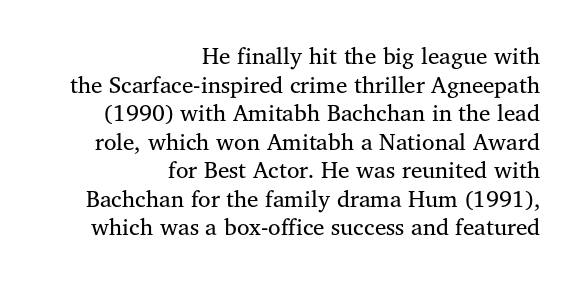
Typeset ragged left — the right edge is the straight one. Check under the words: just untouched page. Ink coverage per letter is moderate at most. Italic? Not at all — the glyphs are vertical.
